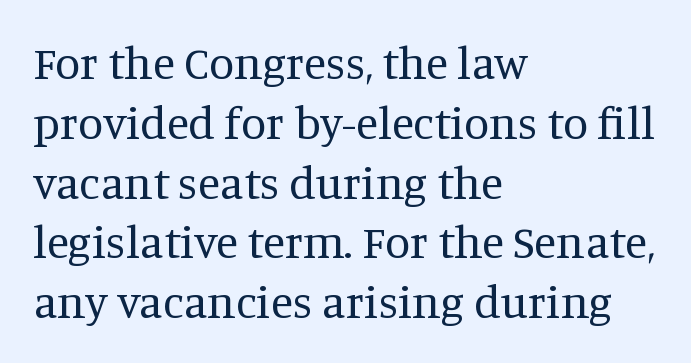
Q: Is the text bold? A: No.
Q: Is the text italic (slanted)? A: No, it is upright.
Q: Is the typeface a serif or a sans-serif typeface? A: Serif.
Q: Is the text underlined? A: No.
Q: How is the paragraph aligned? A: Left-aligned.
Q: Is the spacing between letters normal or unusually wide? A: Normal.
Q: Is the spacing between lines tight, normal or loose? A: Normal.
Q: Width (condensed, normal, or wide)? A: Normal.
Q: Stroke contrast? A: Medium.
Q: x-height? A: Large.
Q: Monospaced? A: No.
